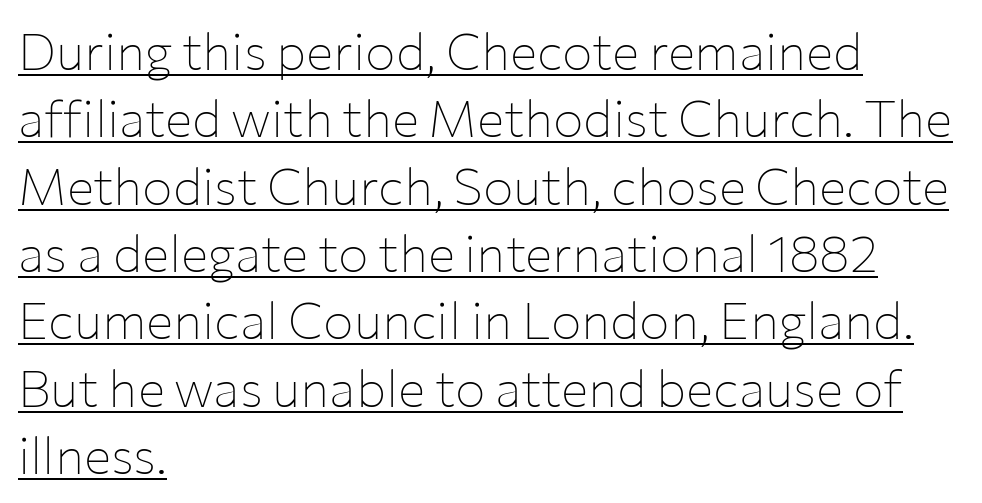
The image shows 51 px thin sans-serif type, upright; set left-aligned, normal line spacing (1.32x), normal letter spacing, underlined; low stroke contrast and a medium x-height.
